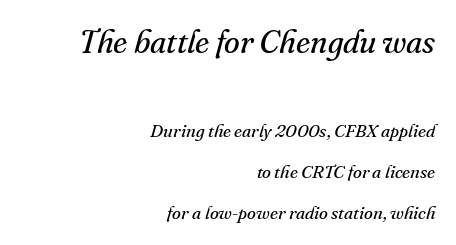
No word sits above an underline. Counters stay open thanks to moderate or lighter strokes. Here the designer chose a conventional face with non-uniform glyph widths. Standard letterfit; no display-style spreading of the glyphs.
